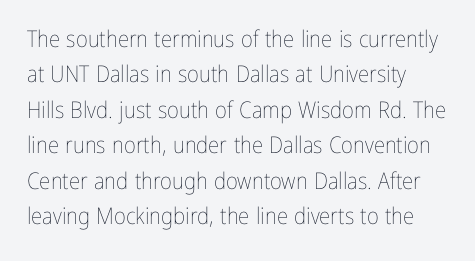
Q: Is the text bold? A: No.
Q: Is the text italic (slanted)? A: No, it is upright.
Q: Is the text underlined? A: No.
Q: How is the paragraph aligned? A: Left-aligned.
Q: Is the spacing between letters normal or unusually wide? A: Normal.
Q: Is the spacing between lines tight, normal or loose? A: Normal.
